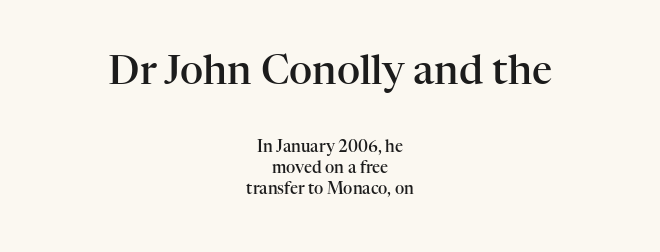
{"serif": "yes", "italic": "no", "bold": "semi", "weight": "semibold", "width": "normal", "stroke_contrast": "high", "x_height": "medium", "monospaced": "no", "underline": "no", "align": "center", "line_spacing": "normal", "line_spacing_ratio": 1.34, "letter_spacing": "normal", "letter_spacing_em": 0.0, "larger_block": "first", "size_ratio": 2.5, "glyph_px": 40}
